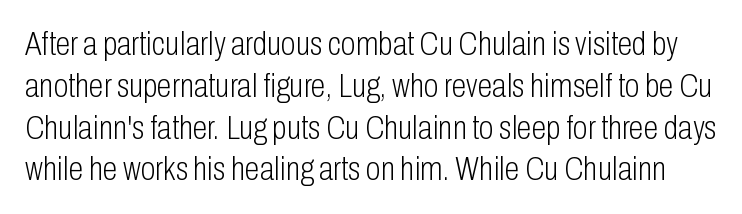
Q: Is the text bold? A: No.
Q: Is the text italic (slanted)? A: No, it is upright.
Q: Is the typeface a serif or a sans-serif typeface? A: Sans-serif.
Q: Is the text underlined? A: No.
Q: Is the spacing between letters normal or unusually wide? A: Normal.
Q: Width (condensed, normal, or wide)? A: Condensed.
Q: Stroke contrast? A: Low.
Q: x-height? A: Medium.
Q: Monospaced? A: No.
